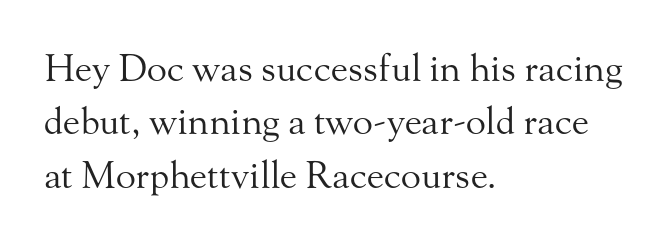
The image shows 37 px regular-weight serif type, upright; set left-aligned, normal line spacing (1.44x), normal letter spacing, not underlined; medium stroke contrast and a small x-height.
